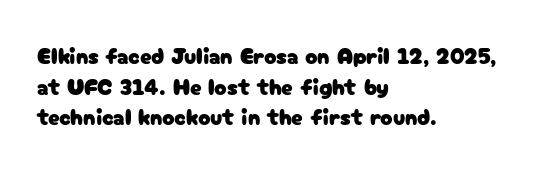
The image shows 23 px text type, upright; set left-aligned, normal line spacing (1.33x), normal letter spacing, not underlined.
